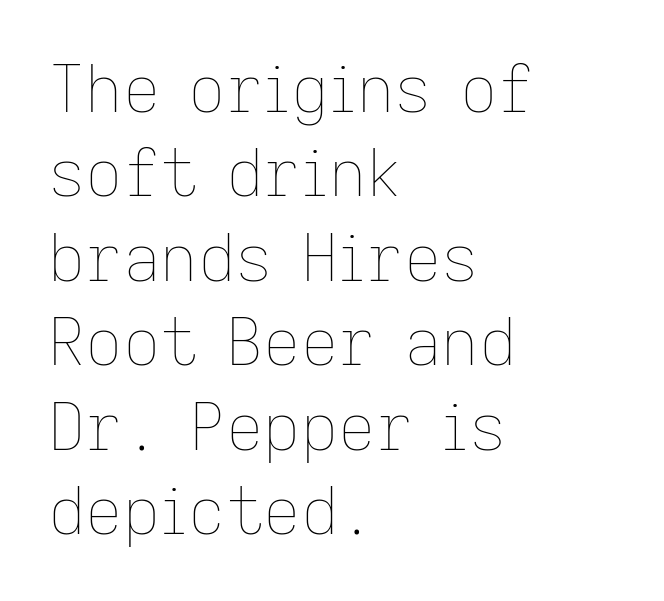
Each stroke keeps to a modest, everyday thickness or less. Is the block centered? No — it sits flush against the left margin. Plain, unruled lines of type. Italic: no, the glyphs are upright roman.
